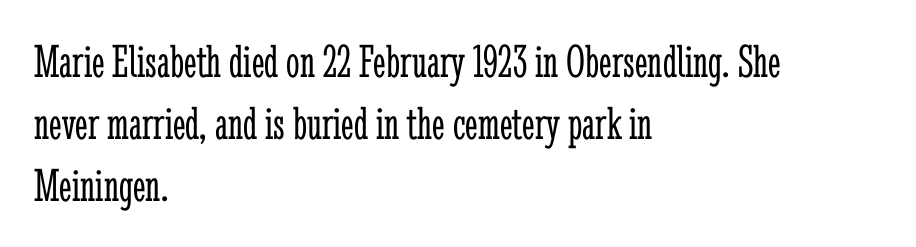
The image shows 48 px light, condensed serif type, upright; set left-aligned, normal line spacing (1.29x), normal letter spacing, not underlined; low stroke contrast and a medium x-height.
